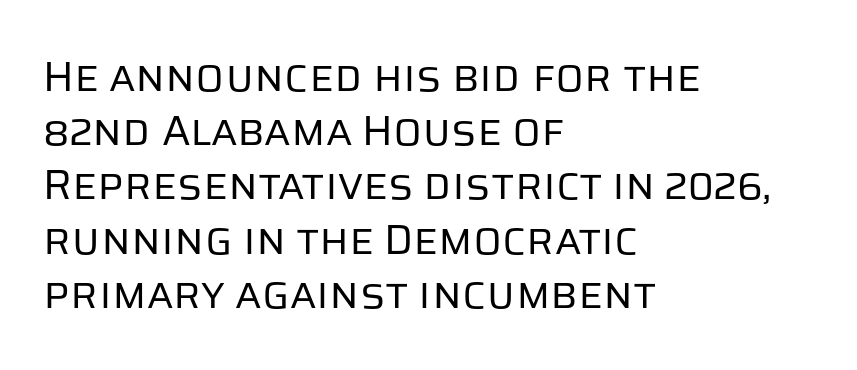
This rendering leaves character spacing at its baseline value. Teacher's note: observe the even left margin — that is flush-left alignment. Any mark beneath the type? The region is blank. These glyphs show unthickened strokes, regular width or finer.
